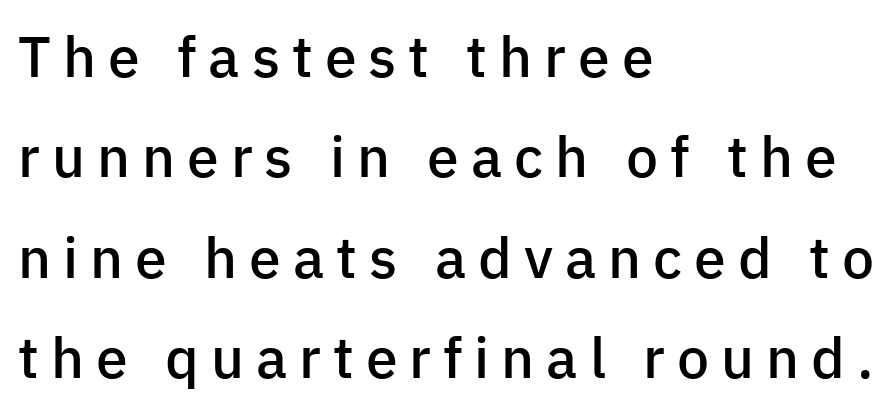
{"serif": "no", "italic": "no", "bold": "semi", "weight": "semibold", "width": "normal", "stroke_contrast": "low", "x_height": "medium", "monospaced": "no", "underline": "no", "align": "left", "line_spacing_ratio": 1.76, "letter_spacing": "wide", "letter_spacing_em": 0.21, "glyph_px": 57}
